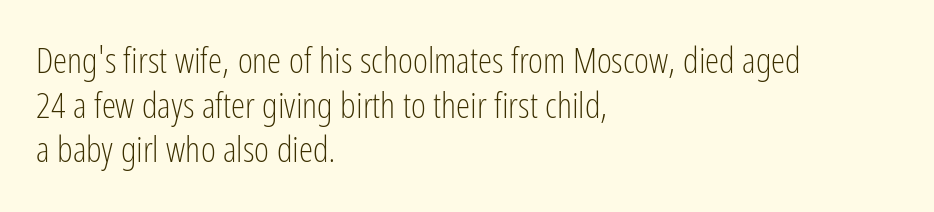
The image shows 36 px light, condensed sans-serif type, upright; set left-aligned, line spacing 1.24x, normal letter spacing, not underlined; low stroke contrast and a medium x-height.
